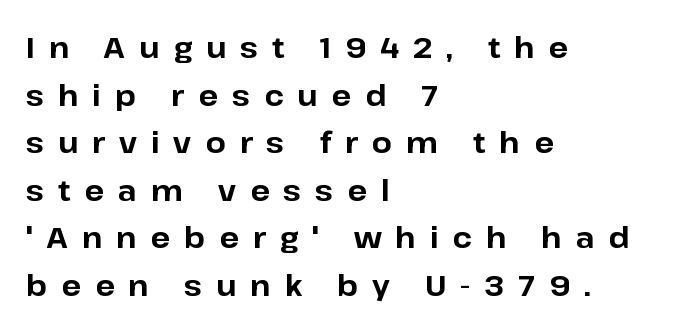
The image shows 29 px bold sans-serif type, upright; set left-aligned, normal line spacing (1.64x), unusually wide letter spacing (+0.48 em), not underlined; low stroke contrast and a medium x-height.
